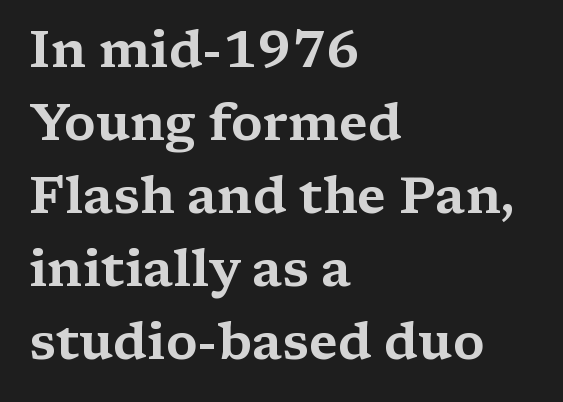
Between one letter and the next there's only the usual sliver of space. Check the space under the baseline: it is left empty. Each letter keeps its own natural width here, so spacing adapts to shape. The letters carry serifs — small finishing strokes at the ends of their stems. The line-height multiplier appears to be the usual default.
